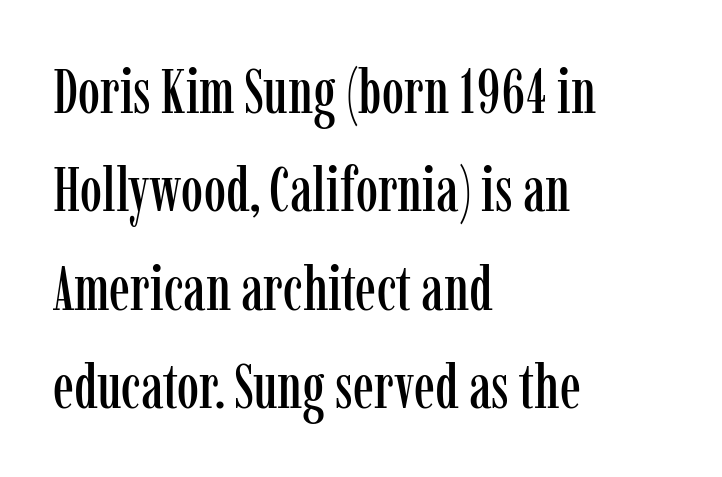
The image shows 63 px condensed serif type, upright; set left-aligned, normal line spacing (1.56x), normal letter spacing, not underlined; low stroke contrast and a medium x-height.
